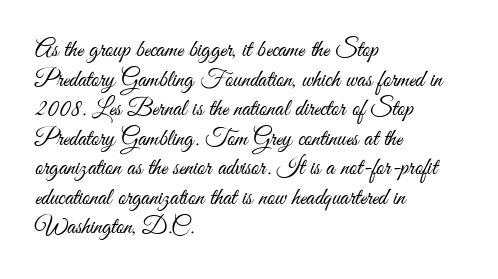
Q: Is the text bold? A: No.
Q: Is the text italic (slanted)? A: Yes.
Q: Is the text underlined? A: No.
Q: How is the paragraph aligned? A: Left-aligned.
Q: Is the spacing between letters normal or unusually wide? A: Normal.
